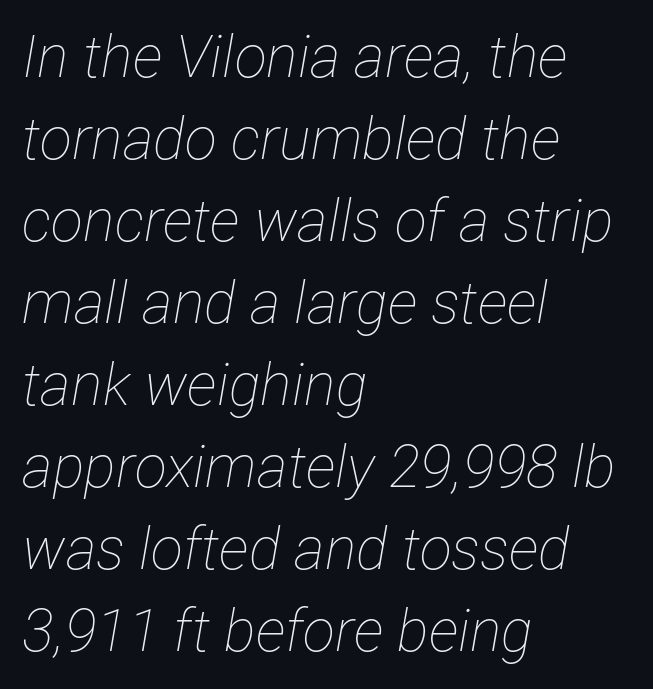
The compositor pushed each line to the left boundary. The vertical gap from one line to the next is medium. Does the lettering tilt? It does — this is italic. Standard letterfit; no display-style spreading of the glyphs. The face used here is proportionally spaced, like ordinary book or web type.
